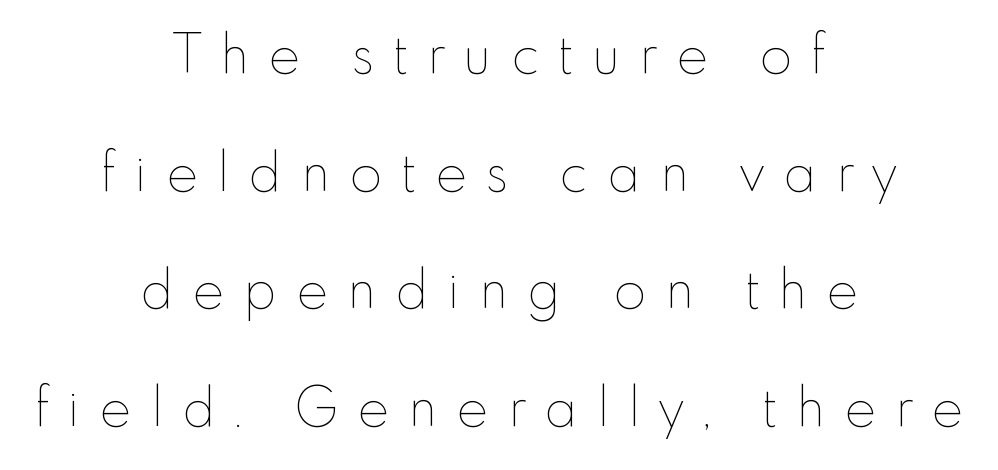
Q: Is the text bold? A: No.
Q: Is the text italic (slanted)? A: No, it is upright.
Q: Is the text underlined? A: No.
Q: How is the paragraph aligned? A: Centered.
Q: Is the spacing between letters normal or unusually wide? A: Unusually wide.
Q: Is the spacing between lines tight, normal or loose? A: Loose.
Q: Width (condensed, normal, or wide)? A: Normal.
Q: Stroke contrast? A: Low.
Q: x-height? A: Small.
Q: Monospaced? A: No.
